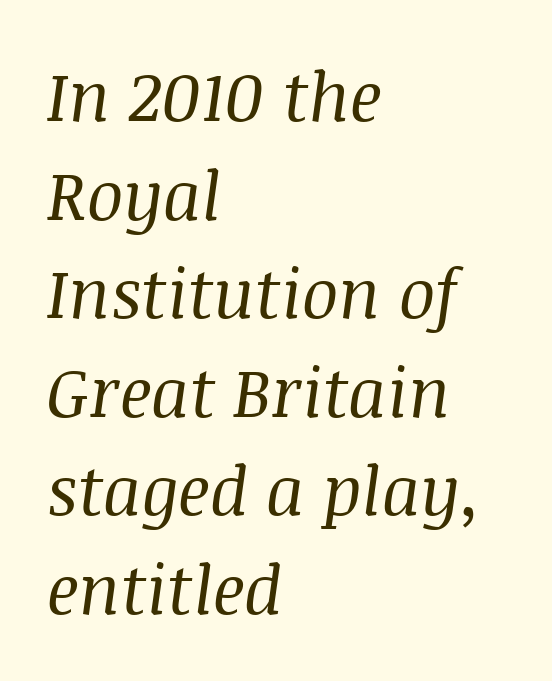
A typesetter would call this proportional, since set widths differ per character. The face used here is rendered with its standard letterfit. Little horizontal feet cap the strokes, marking this as serif type. Line spacing here is normal. These glyphs show unthickened strokes, regular width or finer.
